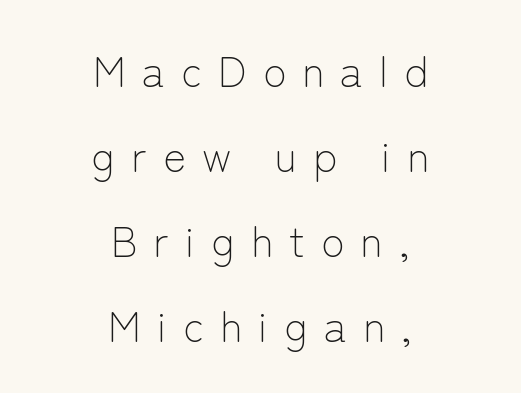
The image shows 43 px light sans-serif type, upright; set centered, loose line spacing (1.98x), unusually wide letter spacing (+0.37 em), not underlined; low stroke contrast and a medium x-height.
